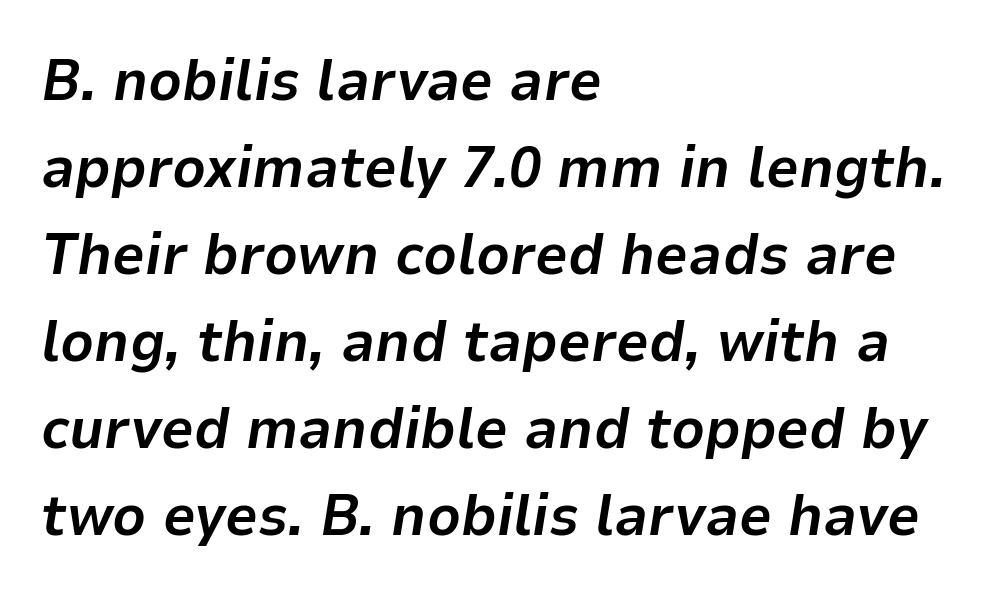
The image shows 58 px bold type, italic (leaning right); set left-aligned, normal line spacing (1.5x), normal letter spacing, not underlined; low stroke contrast and a medium x-height.
